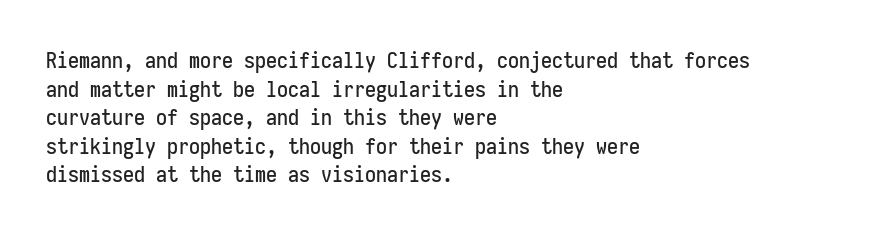
The image shows 22 px text type, upright; set left-aligned, normal line spacing (1.3x), normal letter spacing, not underlined.
